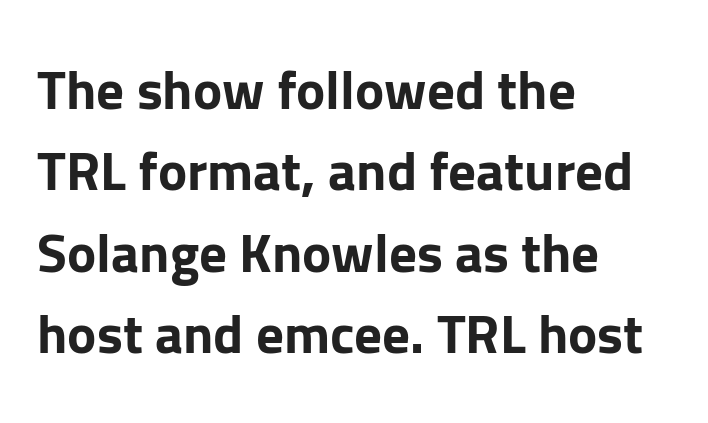
Q: Is the text bold? A: Yes.
Q: Is the text italic (slanted)? A: No, it is upright.
Q: Is the typeface a serif or a sans-serif typeface? A: Sans-serif.
Q: Is the text underlined? A: No.
Q: How is the paragraph aligned? A: Left-aligned.
Q: Is the spacing between letters normal or unusually wide? A: Normal.
Q: Is the spacing between lines tight, normal or loose? A: Normal.
Q: Width (condensed, normal, or wide)? A: Normal.
Q: Stroke contrast? A: Low.
Q: x-height? A: Medium.
Q: Monospaced? A: No.
